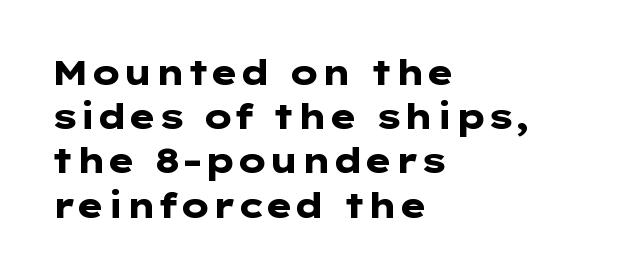
Nope, not italic — everything's standing straight. Notice how the passage keeps a crisp vertical edge on the left only. The passage shown stacks its lines at a standard gap. The area under the type is left untouched. Emphasis by weight is at full strength: bold.
